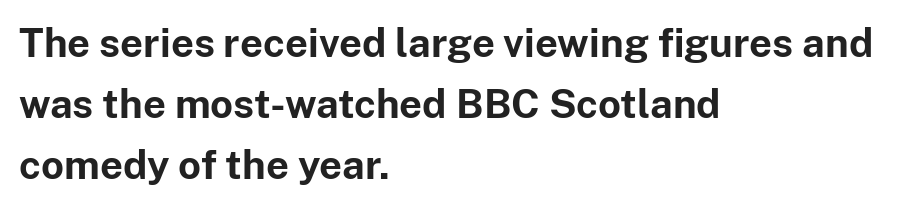
The image shows 40 px bold sans-serif type, upright; set left-aligned, normal line spacing (1.52x), normal letter spacing, not underlined; low stroke contrast and a medium x-height.
